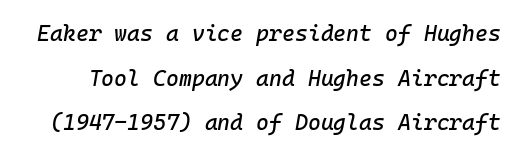
{"italic": "yes", "lean": "right", "slant_degrees": 10, "underline": "no", "line_spacing": "loose", "line_spacing_ratio": 2.03, "letter_spacing": "normal", "letter_spacing_em": 0.0, "glyph_px": 22}
